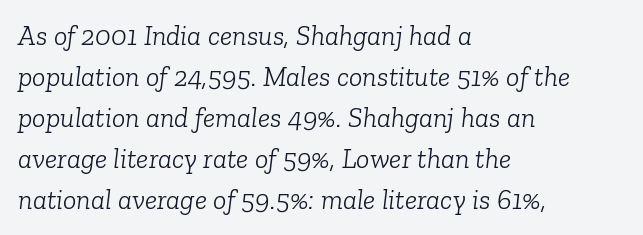
{"serif": "yes", "italic": "yes", "lean": "right", "slant_degrees": 6, "bold": "no", "weight": "light", "width": "normal", "stroke_contrast": "low", "x_height": "medium", "monospaced": "no", "underline": "no", "align": "left", "line_spacing": "normal", "line_spacing_ratio": 1.46, "letter_spacing": "normal", "letter_spacing_em": 0.0, "glyph_px": 28}
